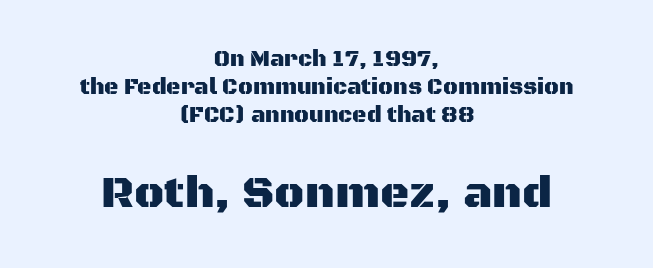
Q: Is the text italic (slanted)? A: No, it is upright.
Q: Is the typeface a serif or a sans-serif typeface? A: Sans-serif.
Q: Is the text underlined? A: No.
Q: How is the paragraph aligned? A: Centered.
Q: Is the spacing between letters normal or unusually wide? A: Normal.
Q: Is the spacing between lines tight, normal or loose? A: Normal.
Q: Which block of text is set in a larger size, the first (top) or the second (bottom)? A: The second (bottom) one.
Q: Width (condensed, normal, or wide)? A: Normal.
Q: Stroke contrast? A: Medium.
Q: x-height? A: Large.
Q: Monospaced? A: No.
